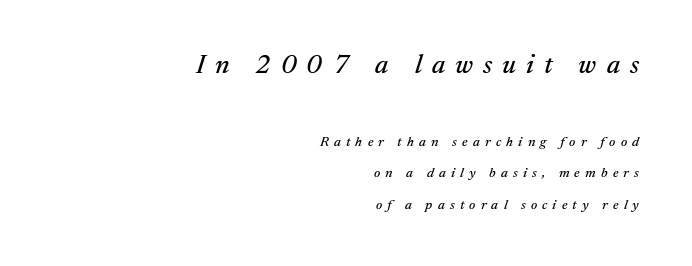
Q: Is the text italic (slanted)? A: Yes, it leans right by about 17 degrees.
Q: Is the text underlined? A: No.
Q: How is the paragraph aligned? A: Right-aligned.
Q: Is the spacing between letters normal or unusually wide? A: Unusually wide.
Q: Is the spacing between lines tight, normal or loose? A: Loose.
Q: Which block of text is set in a larger size, the first (top) or the second (bottom)? A: The first (top) one.
